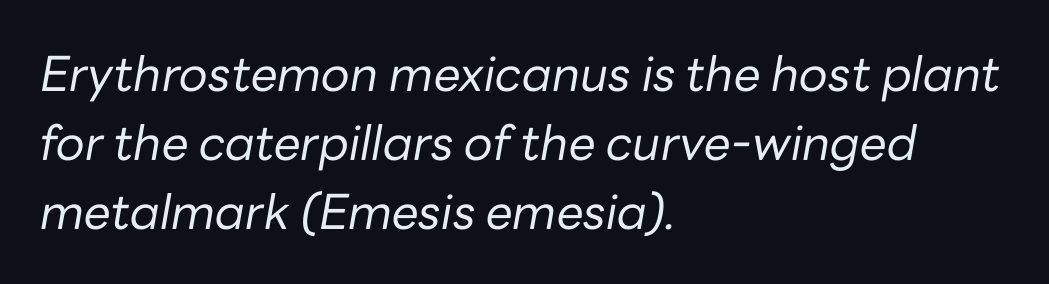
{"italic": "yes", "lean": "right", "slant_degrees": 10, "bold": "no", "weight": "regular", "width": "normal", "stroke_contrast": "low", "x_height": "medium", "monospaced": "no", "underline": "no", "align": "left", "line_spacing": "normal", "line_spacing_ratio": 1.44, "letter_spacing": "normal", "letter_spacing_em": 0.0, "glyph_px": 48}
